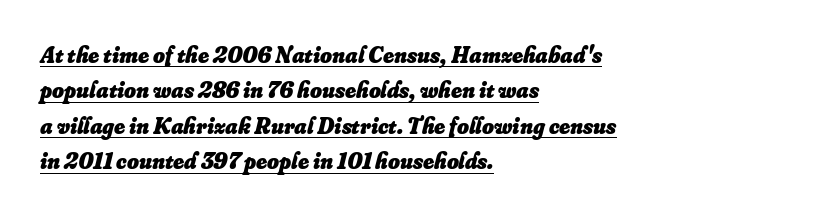
The image shows 23 px bold type, italic (leaning right); set left-aligned, normal line spacing (1.54x), normal letter spacing, underlined.
